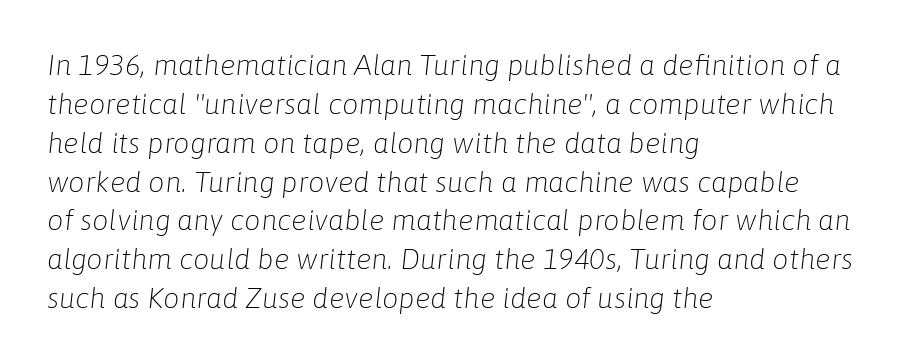
{"italic": "yes", "lean": "right", "slant_degrees": 6, "bold": "no", "weight": "light", "width": "normal", "stroke_contrast": "low", "x_height": "medium", "monospaced": "no", "underline": "no", "align": "left", "line_spacing": "normal", "line_spacing_ratio": 1.34, "letter_spacing": "normal", "letter_spacing_em": 0.0, "glyph_px": 29}
